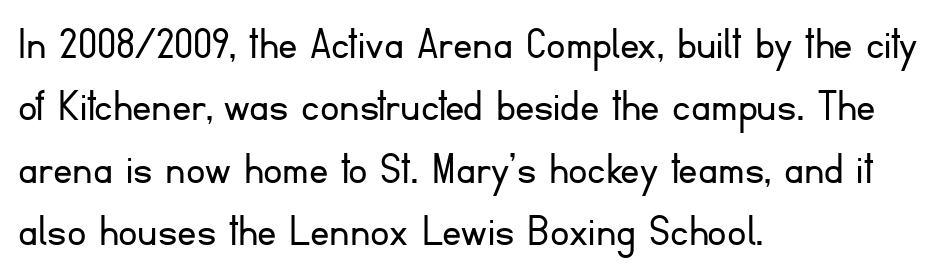
Looks like regular typesetting: each glyph gets only the width it needs. The passage shown stacks its lines at a standard gap. The passage is arranged the way most books set body copy — flush left. Summary of weight: not heavy and not bold. Typographically, this falls in the sans-serif category.
